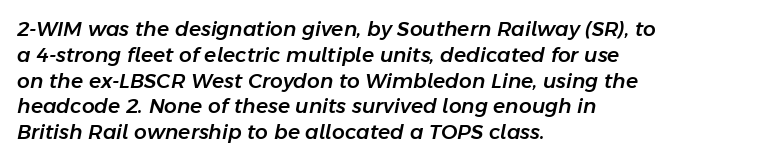
{"italic": "yes", "lean": "right", "slant_degrees": 11, "underline": "no", "align": "left", "line_spacing": "normal", "line_spacing_ratio": 1.29, "letter_spacing": "normal", "letter_spacing_em": 0.0, "glyph_px": 20}
